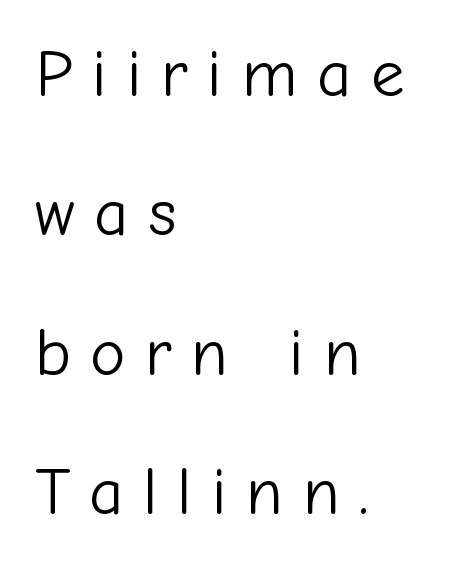
The weight tops out at a normal text grade. Leading is clearly above the norm, producing a sparse column. The area under the type is left untouched. Does the lettering tilt? It doesn't — this is upright. The face used here is proportionally spaced, like ordinary book or web type.
